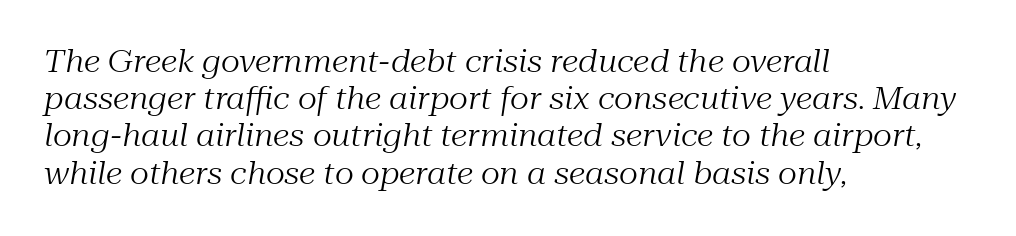
Q: Is the text bold? A: No.
Q: Is the text italic (slanted)? A: Yes, it leans right by about 10 degrees.
Q: Is the typeface a serif or a sans-serif typeface? A: Serif.
Q: Is the text underlined? A: No.
Q: How is the paragraph aligned? A: Left-aligned.
Q: Is the spacing between letters normal or unusually wide? A: Normal.
Q: Width (condensed, normal, or wide)? A: Normal.
Q: Stroke contrast? A: Medium.
Q: x-height? A: Medium.
Q: Monospaced? A: No.
